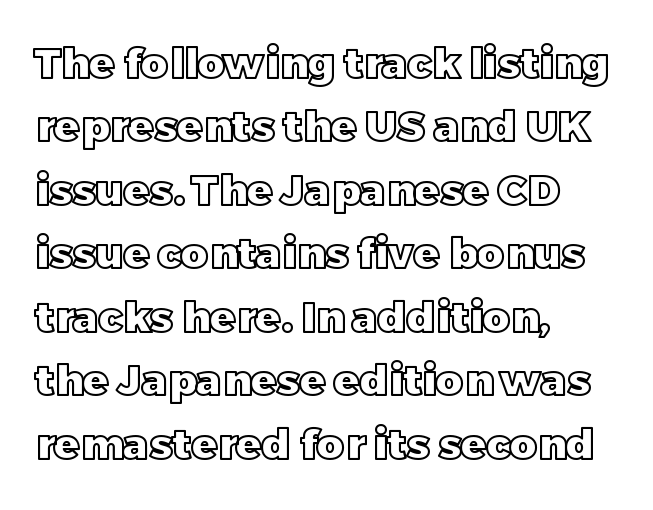
The lettering stays uniformly vertical, giving the passage a roman look. The compositor pushed each line to the left boundary. Spacing verdict: proportional, widths tailored to each character. The string is rendered with underlining switched off.
